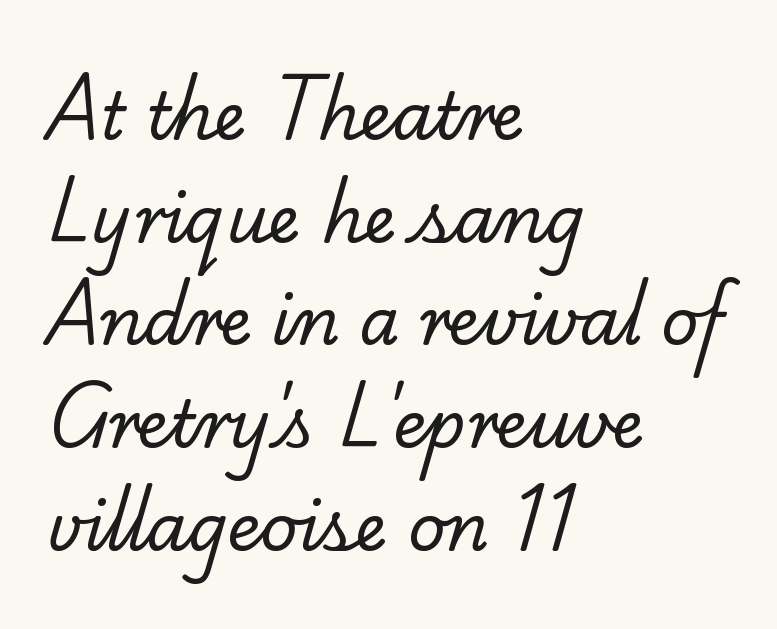
{"bold": "no", "weight": "regular", "width": "normal", "stroke_contrast": "low", "x_height": "small", "monospaced": "no", "underline": "no", "align": "left", "line_spacing": "normal", "line_spacing_ratio": 1.58, "letter_spacing": "normal", "letter_spacing_em": 0.0, "glyph_px": 65}
